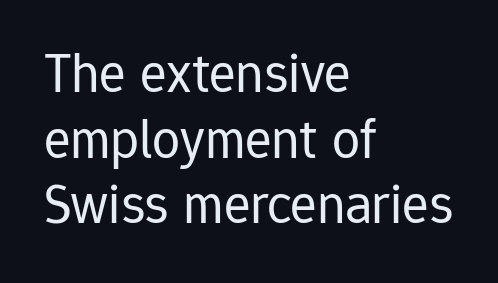
{"serif": "no", "italic": "no", "bold": "no", "weight": "regular", "width": "normal", "stroke_contrast": "low", "x_height": "medium", "monospaced": "no", "underline": "no", "align": "left", "line_spacing_ratio": 1.17, "letter_spacing": "normal", "letter_spacing_em": 0.0, "glyph_px": 56}
